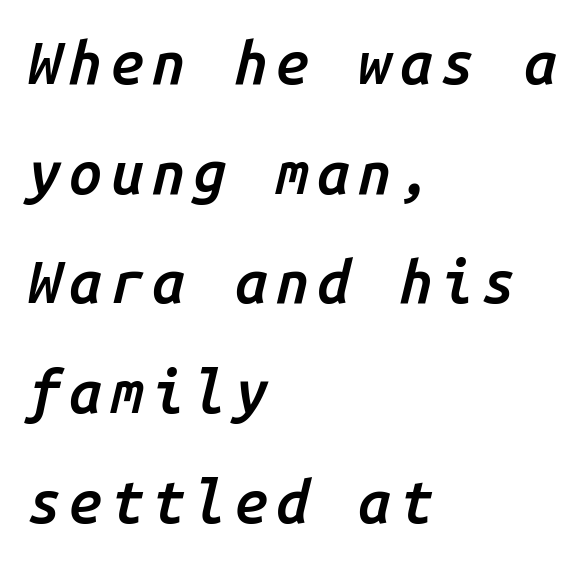
Q: Is the text bold? A: Semi-bold.
Q: Is the text italic (slanted)? A: Yes, it leans right by about 14 degrees.
Q: Is the text underlined? A: No.
Q: How is the paragraph aligned? A: Left-aligned.
Q: Width (condensed, normal, or wide)? A: Normal.
Q: Stroke contrast? A: Low.
Q: x-height? A: Medium.
Q: Monospaced? A: Yes.
